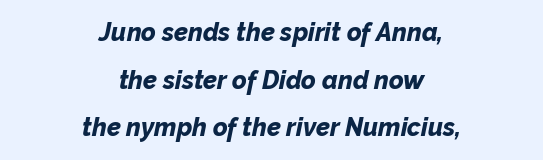
The image shows 25 px bold type, italic (leaning right); set centered, loose line spacing (1.91x), normal letter spacing, not underlined.
